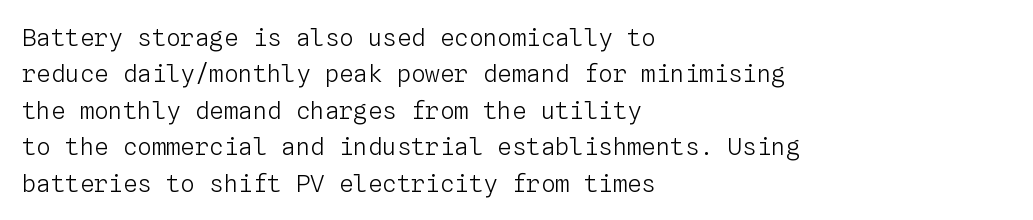
Q: Is the text bold? A: No.
Q: Is the text italic (slanted)? A: No, it is upright.
Q: Is the text underlined? A: No.
Q: How is the paragraph aligned? A: Left-aligned.
Q: Is the spacing between letters normal or unusually wide? A: Normal.
Q: Is the spacing between lines tight, normal or loose? A: Normal.
